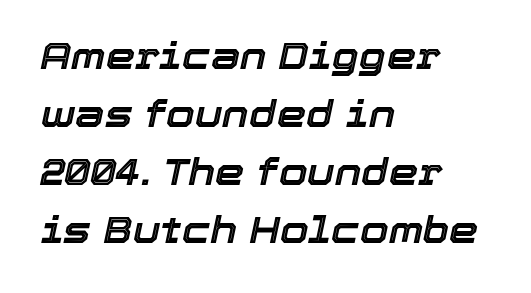
Q: Is the text italic (slanted)? A: Yes, it leans right by about 12 degrees.
Q: Is the text underlined? A: No.
Q: How is the paragraph aligned? A: Left-aligned.
Q: Is the spacing between letters normal or unusually wide? A: Normal.
Q: Is the spacing between lines tight, normal or loose? A: Normal.
Q: Width (condensed, normal, or wide)? A: Normal.
Q: x-height? A: Medium.
Q: Monospaced? A: No.
